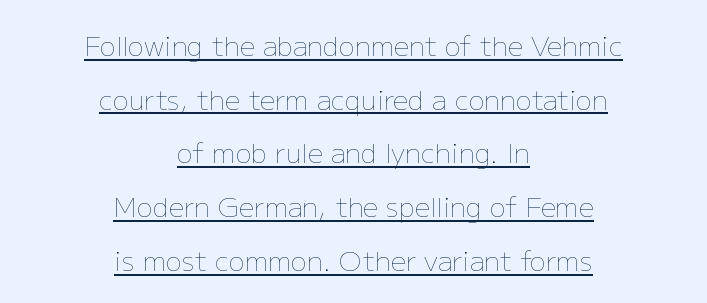
{"italic": "no", "bold": "no", "underline": "yes", "align": "center", "line_spacing": "loose", "line_spacing_ratio": 1.99, "letter_spacing": "normal", "letter_spacing_em": 0.0, "glyph_px": 27}
